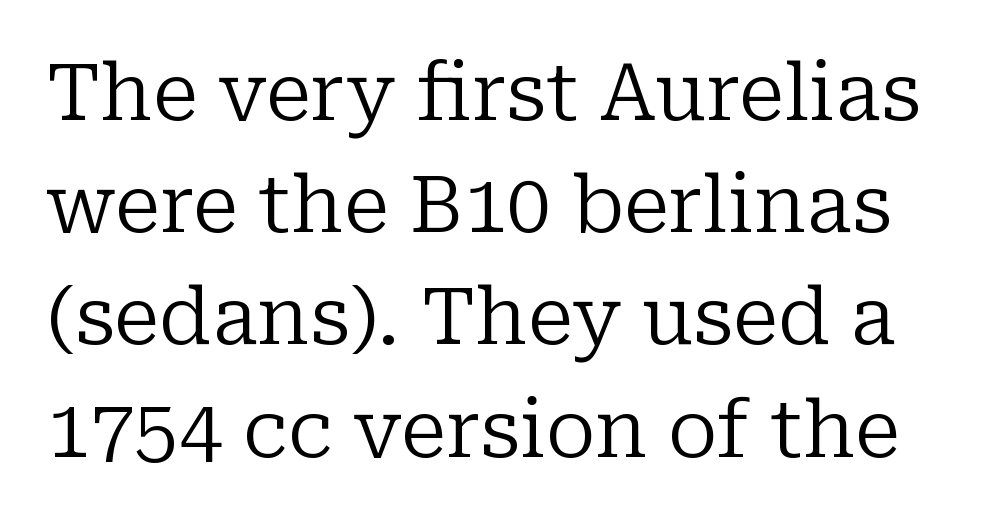
Does the leading feel generous? No, just average. Vertical stems look standard width or narrower in stroke. These lines were composed using upright roman letters. Check the space under the baseline: it is left empty. The horizontal fit of the characters is conventional and even. A typesetter would call this proportional, since set widths differ per character.
